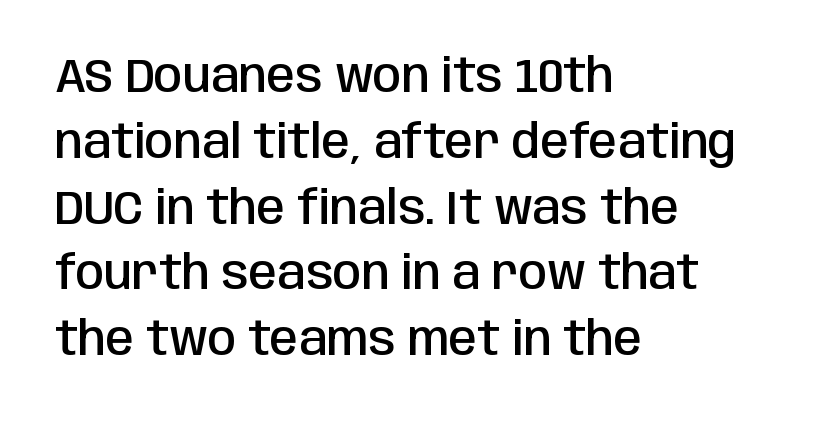
Type style note: lacks serifs. The passage shown stacks its lines at a standard gap. The letters are semibold — heavier than regular but short of a full bold. Varying glyph widths throughout — classic text-font behaviour. Check under the words: just untouched page. Nope, not italic — everything's standing straight.
